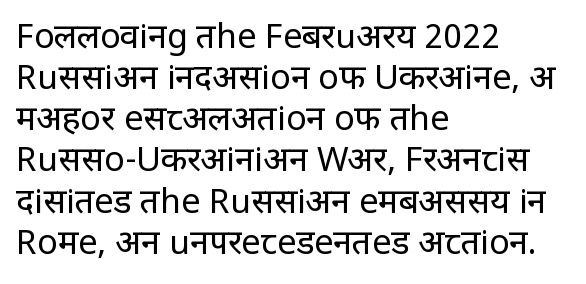
{"serif": "no", "italic": "no", "bold": "no", "weight": "regular", "width": "condensed", "stroke_contrast": "low", "x_height": "large", "monospaced": "no", "underline": "no", "align": "left", "line_spacing_ratio": 1.21, "letter_spacing": "normal", "letter_spacing_em": 0.0, "glyph_px": 34}
